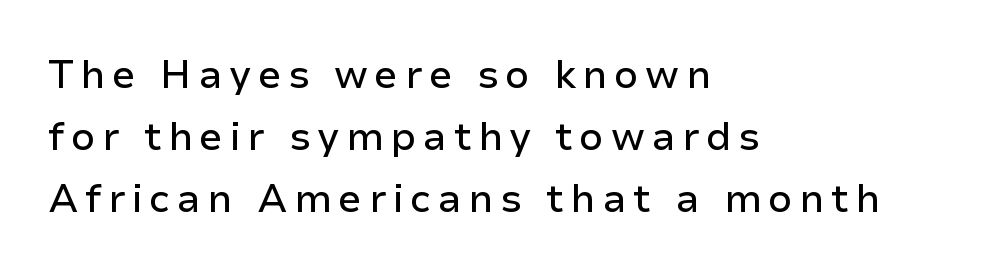
The image shows 39 px sans-serif type, upright; set left-aligned, normal line spacing (1.59x), not underlined; low stroke contrast and a medium x-height.
